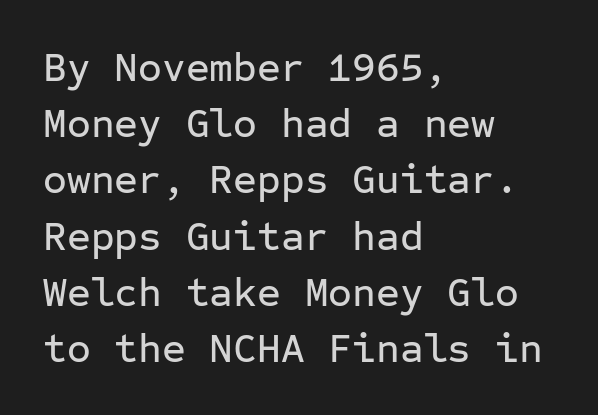
The image shows 41 px sans-serif type, upright, monospaced; set left-aligned, normal line spacing (1.37x), normal letter spacing, not underlined; low stroke contrast and a medium x-height.
